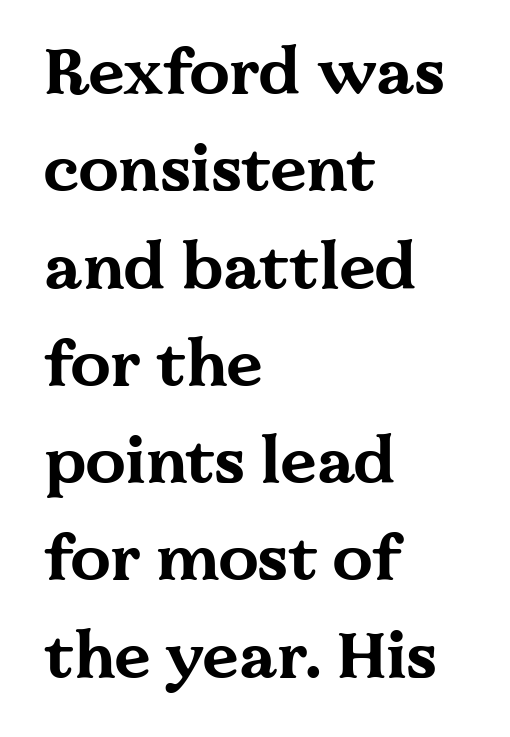
Q: Is the text bold? A: Yes.
Q: Is the text italic (slanted)? A: No, it is upright.
Q: Is the typeface a serif or a sans-serif typeface? A: Serif.
Q: Is the text underlined? A: No.
Q: How is the paragraph aligned? A: Left-aligned.
Q: Is the spacing between letters normal or unusually wide? A: Normal.
Q: Is the spacing between lines tight, normal or loose? A: Normal.
Q: Width (condensed, normal, or wide)? A: Wide.
Q: Stroke contrast? A: Medium.
Q: x-height? A: Medium.
Q: Monospaced? A: No.
